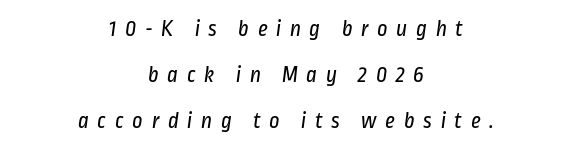
Summary of vertical rhythm: relaxed, with wide interline spacing. Tracking value appears strongly positive — letters spread wide. Each row of text sits above clean, open space. Reading down the block, each line starts at a different indent, mirrored at its end. Weight: in the light-to-regular range.
